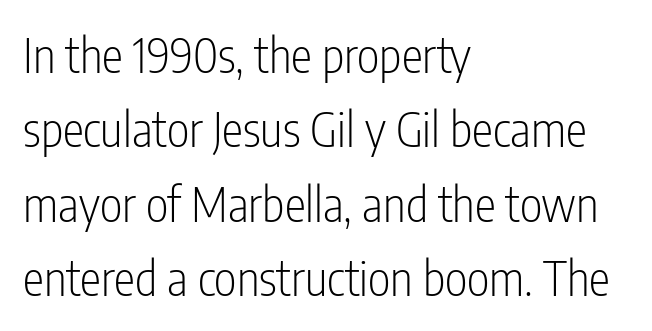
No letter is thick-stroked: the sample isn't bold. Each line starts at the same left margin while the right side varies. Regular leading. This sample uses plain, unmodified letter spacing. The passage shown is typed in a proportional face where columns would drift. Each letter's strokes conclude bluntly, with no projecting serifs.
